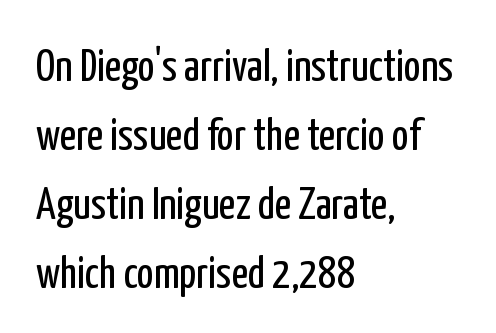
{"serif": "no", "italic": "no", "bold": "no", "weight": "regular", "width": "condensed", "stroke_contrast": "low", "x_height": "medium", "monospaced": "no", "underline": "no", "align": "left", "line_spacing": "normal", "line_spacing_ratio": 1.53, "letter_spacing": "normal", "letter_spacing_em": 0.0, "glyph_px": 45}
